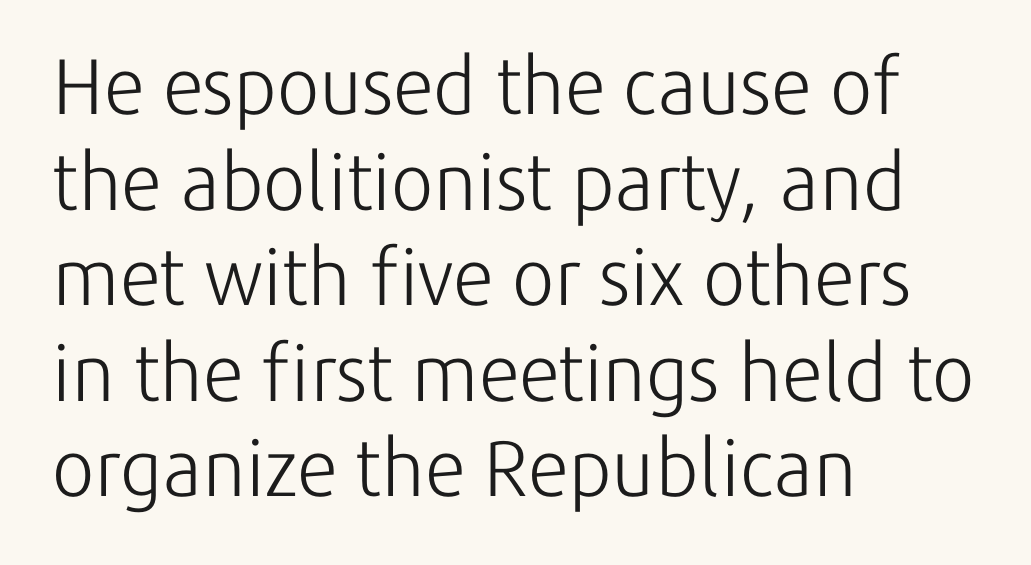
The image shows 79 px light sans-serif type, upright; set left-aligned, line spacing 1.21x, normal letter spacing, not underlined; low stroke contrast and a medium x-height.
